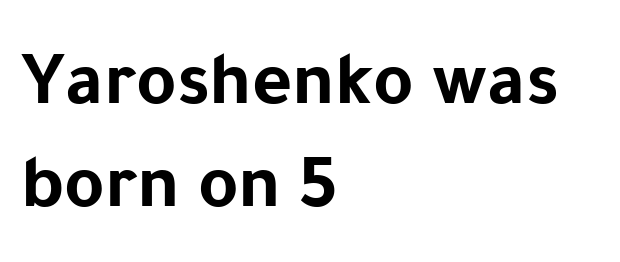
The image shows 77 px bold sans-serif type, upright; set left-aligned, normal line spacing (1.34x), normal letter spacing, not underlined; low stroke contrast and a medium x-height.
